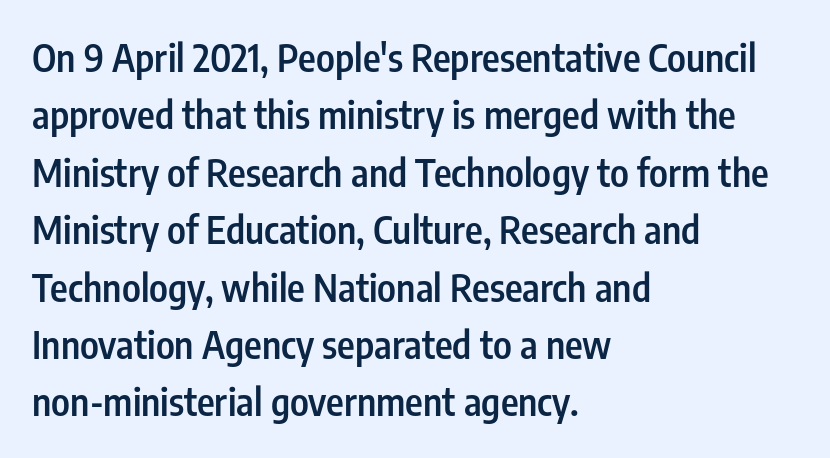
{"serif": "no", "italic": "no", "bold": "semi", "weight": "semibold", "width": "condensed", "stroke_contrast": "low", "x_height": "medium", "monospaced": "no", "underline": "no", "align": "left", "line_spacing": "normal", "line_spacing_ratio": 1.51, "letter_spacing": "normal", "letter_spacing_em": 0.0, "glyph_px": 38}
